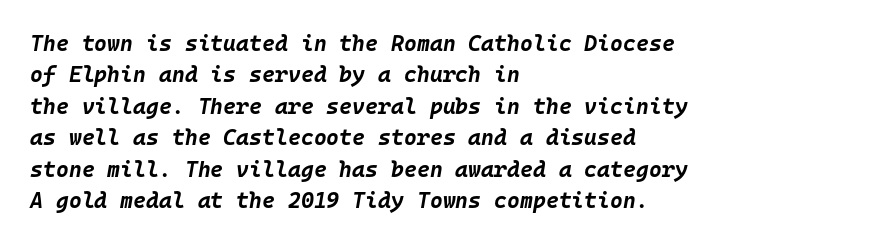
Heavy-handed strokes throughout: this text is bold. An italicized treatment has been applied to the whole sample. The vertical gap from one line to the next is medium. Caption: standard tracking, unaltered. This rendering uses left alignment, leaving the right contour irregular. The gap between lines stays unmarked.
